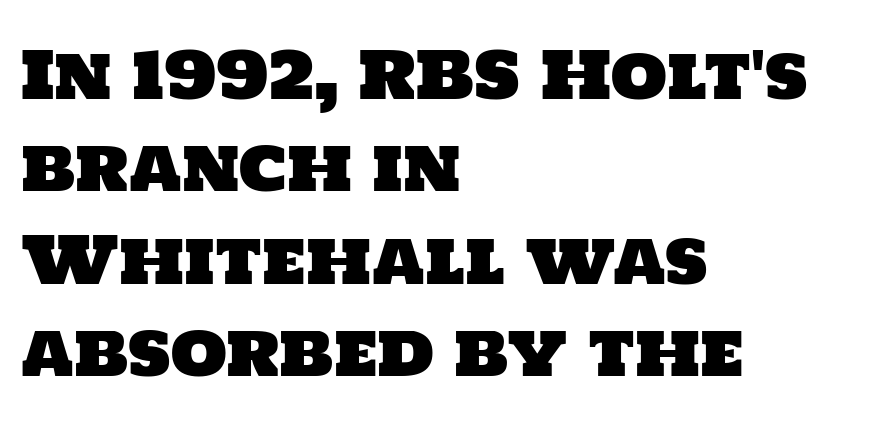
The image shows 65 px sans-serif type; set left-aligned, normal line spacing (1.42x), normal letter spacing, not underlined; low stroke contrast and a large x-height.
